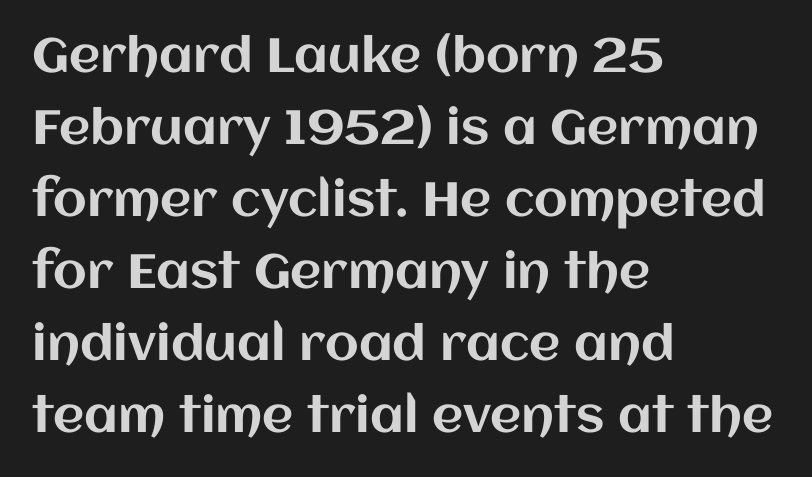
The image shows 48 px text type, upright; set left-aligned, normal line spacing (1.5x), normal letter spacing, not underlined; medium stroke contrast and a large x-height.
